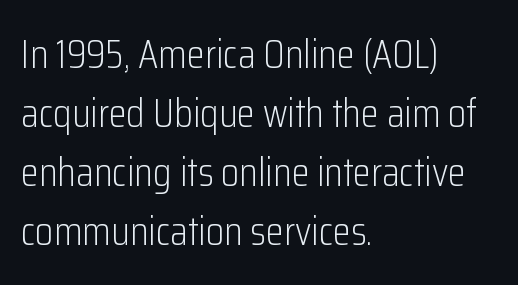
Is this a heavy cut? Hardly; it is regular or lighter. The setting favours the left margin, as ordinary paragraphs usually do. Rows of type keep a routine distance in the vertical direction. A typesetter would call this proportional, since set widths differ per character. What kind of face is this? One without serifs — a sans. Check under the words: just untouched page.
